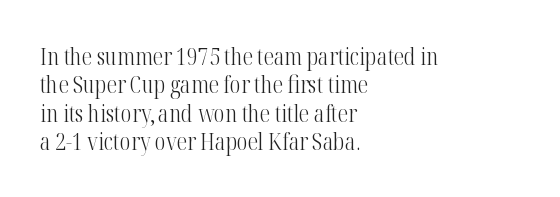
Q: Is the text bold? A: No.
Q: Is the text italic (slanted)? A: No, it is upright.
Q: Is the text underlined? A: No.
Q: How is the paragraph aligned? A: Left-aligned.
Q: Is the spacing between letters normal or unusually wide? A: Normal.
